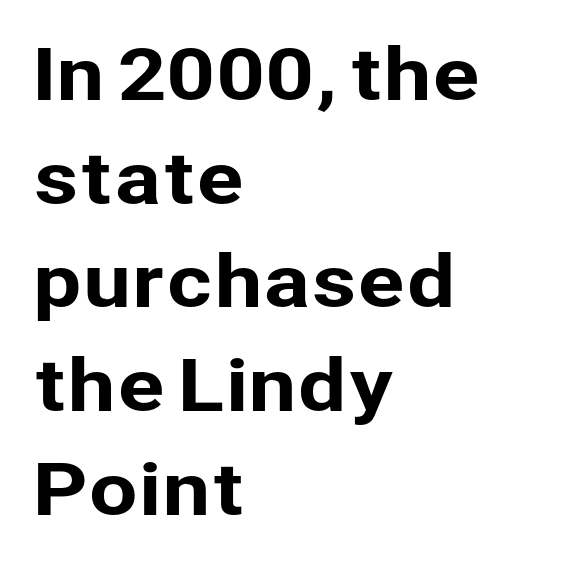
The image shows 71 px sans-serif type, upright; set left-aligned, normal line spacing (1.46x), normal letter spacing, not underlined; low stroke contrast and a medium x-height.
